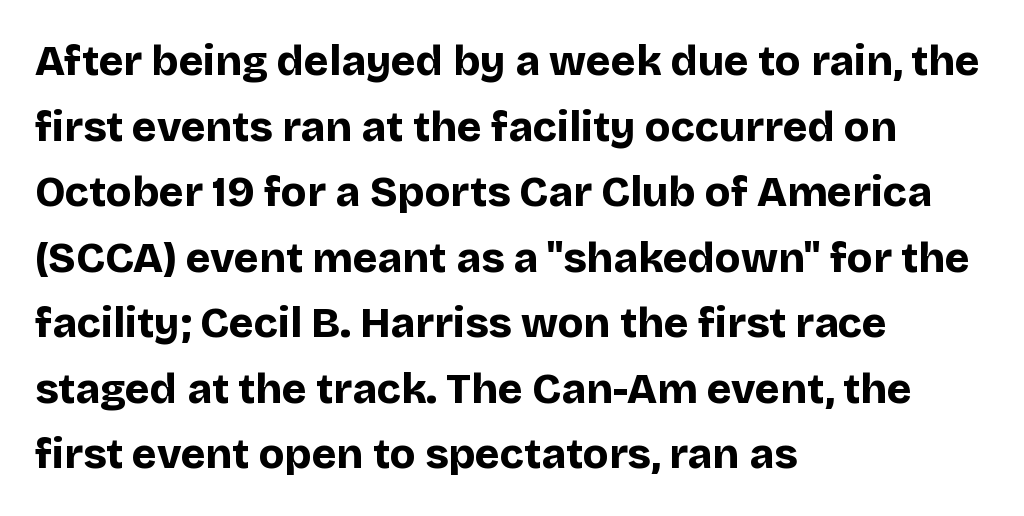
{"serif": "no", "italic": "no", "bold": "yes", "weight": "bold", "width": "normal", "stroke_contrast": "low", "x_height": "large", "monospaced": "no", "underline": "no", "align": "left", "line_spacing": "normal", "line_spacing_ratio": 1.56, "letter_spacing": "normal", "letter_spacing_em": 0.0, "glyph_px": 42}
